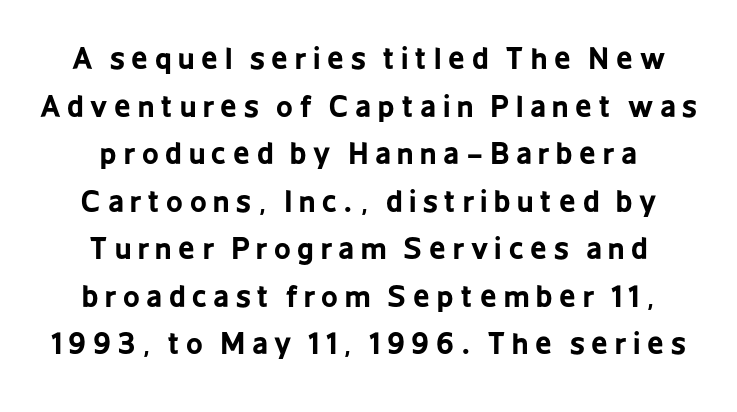
The image shows 29 px bold, condensed sans-serif type, upright; set centered, normal line spacing (1.64x), unusually wide letter spacing (+0.23 em), not underlined; low stroke contrast and a medium x-height.
